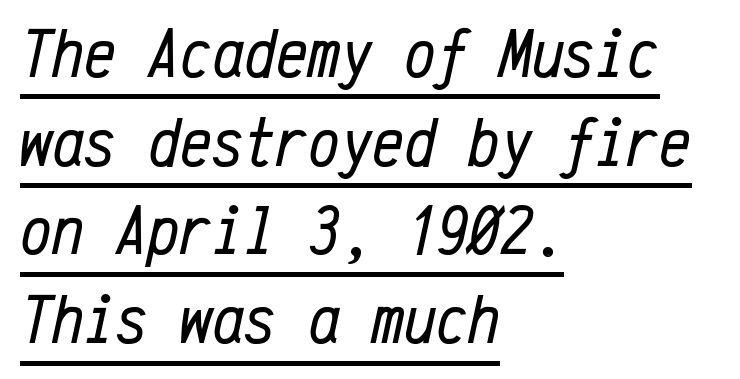
{"italic": "yes", "lean": "right", "slant_degrees": 12, "bold": "no", "weight": "regular", "width": "condensed", "stroke_contrast": "low", "x_height": "medium", "monospaced": "yes", "underline": "yes", "align": "left", "line_spacing": "normal", "line_spacing_ratio": 1.25, "letter_spacing": "normal", "letter_spacing_em": 0.0, "glyph_px": 71}
